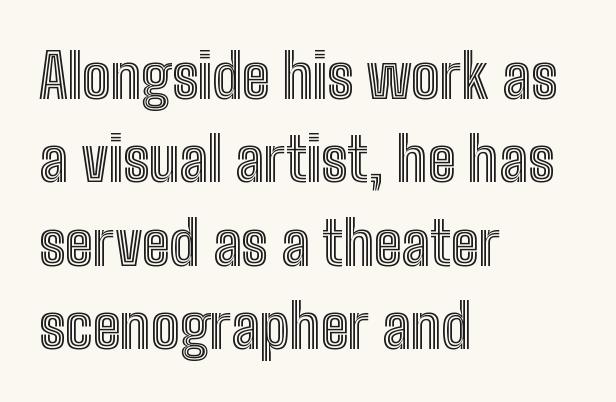
Q: Is the text italic (slanted)? A: No, it is upright.
Q: Is the text underlined? A: No.
Q: How is the paragraph aligned? A: Left-aligned.
Q: Is the spacing between letters normal or unusually wide? A: Normal.
Q: Is the spacing between lines tight, normal or loose? A: Normal.
Q: Width (condensed, normal, or wide)? A: Condensed.
Q: x-height? A: Medium.
Q: Monospaced? A: No.
